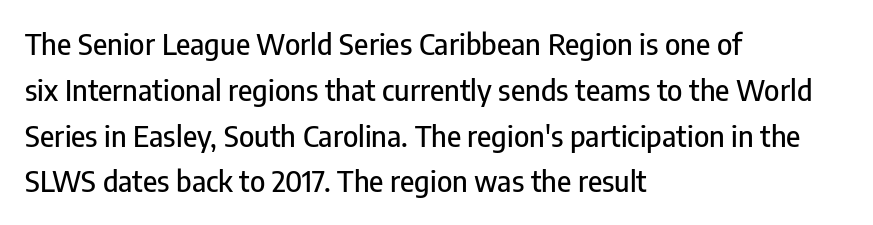
Q: Is the text italic (slanted)? A: No, it is upright.
Q: Is the typeface a serif or a sans-serif typeface? A: Sans-serif.
Q: Is the text underlined? A: No.
Q: How is the paragraph aligned? A: Left-aligned.
Q: Is the spacing between letters normal or unusually wide? A: Normal.
Q: Is the spacing between lines tight, normal or loose? A: Normal.
Q: Width (condensed, normal, or wide)? A: Condensed.
Q: Stroke contrast? A: Low.
Q: x-height? A: Medium.
Q: Monospaced? A: No.
